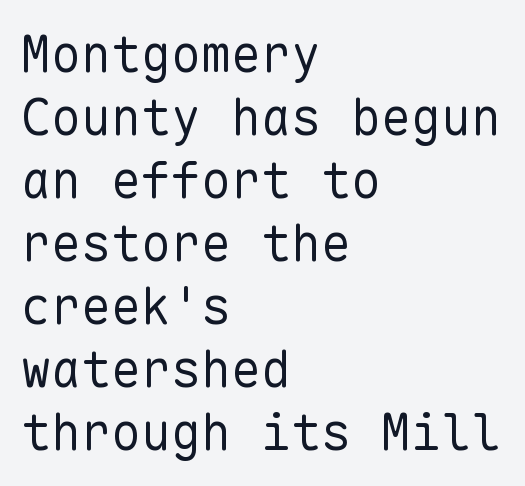
The image shows 50 px regular-weight sans-serif type, upright, monospaced; set left-aligned, normal line spacing (1.26x), normal letter spacing, not underlined; low stroke contrast and a medium x-height.
